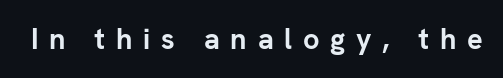
The passage shown is typed in a proportional face where columns would drift. These words are printed bold, with thick strokes throughout. The string is rendered with underlining switched off. The glyphs in this specimen are sans serif.
